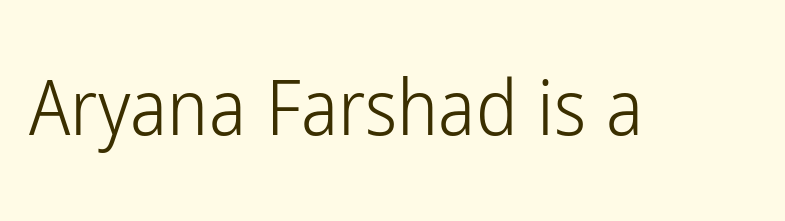
The image shows 77 px light, condensed sans-serif type, upright; set normal letter spacing, not underlined; low stroke contrast and a medium x-height.
